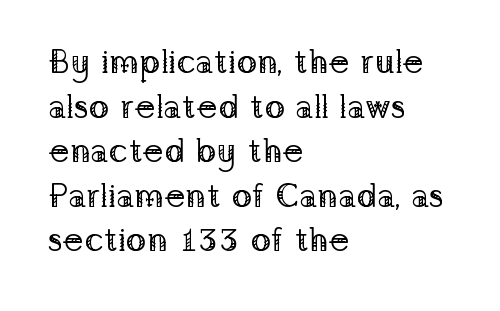
Q: Is the text bold? A: No.
Q: Is the text italic (slanted)? A: No, it is upright.
Q: Is the typeface a serif or a sans-serif typeface? A: Serif.
Q: Is the text underlined? A: No.
Q: How is the paragraph aligned? A: Left-aligned.
Q: Is the spacing between letters normal or unusually wide? A: Normal.
Q: Is the spacing between lines tight, normal or loose? A: Normal.
Q: Width (condensed, normal, or wide)? A: Normal.
Q: Stroke contrast? A: Low.
Q: x-height? A: Medium.
Q: Monospaced? A: No.
